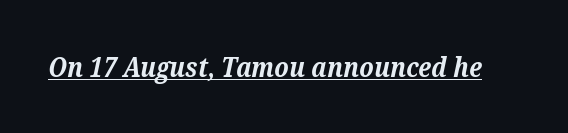
A typographer would call this underscored text. Each glyph is drawn with heavy, bold strokes. Spacing between characters is what you'd get straight out of the box. The face used here has a pronounced slope to its letters.
